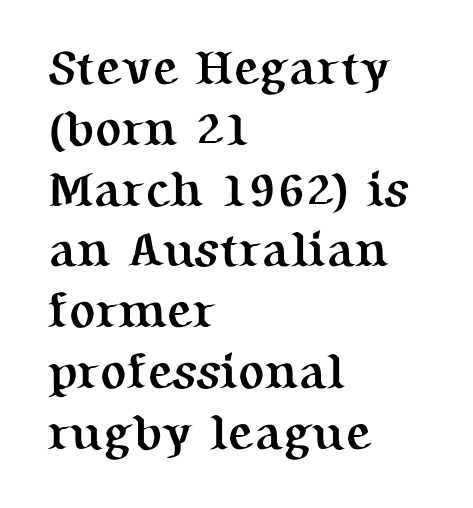
The image shows 49 px semibold serif type, upright; set left-aligned, line spacing 1.24x, normal letter spacing, not underlined; medium stroke contrast and a medium x-height.
